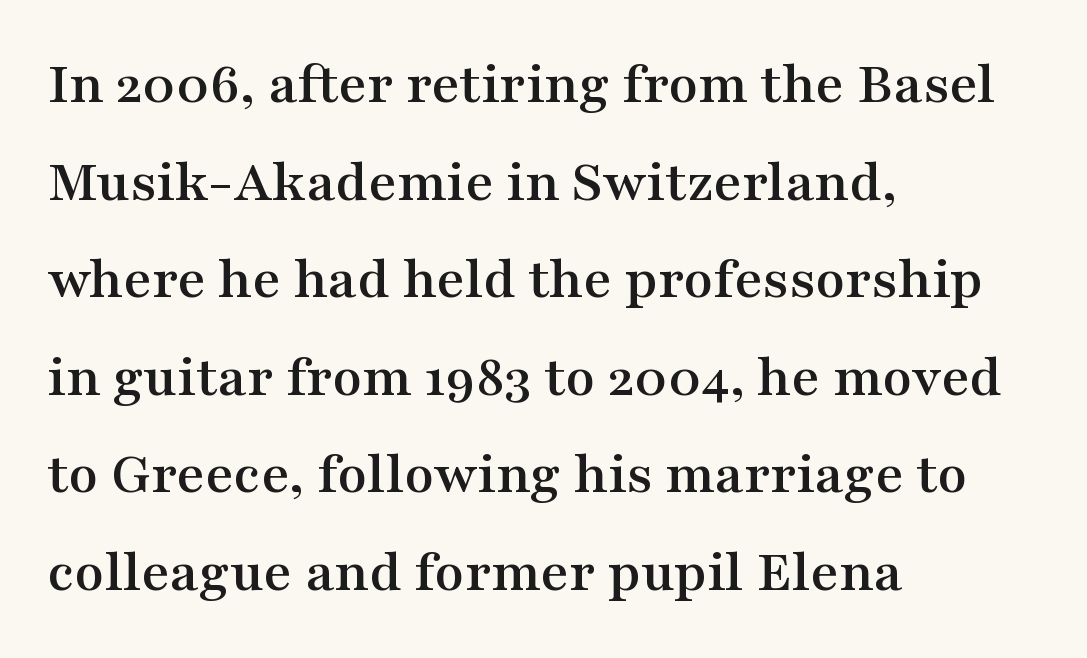
Tracking value appears to be zero — textbook default spacing. You could not count columns in this text — the font is proportionally spaced. The rows are spaced the way most documents space them. The area under the type is left untouched. Posture: upright roman. Are there feet on the stems? There are — it's a serif.
